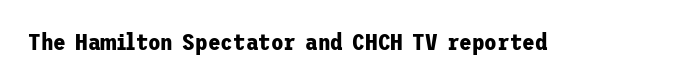
Q: Is the text bold? A: Yes.
Q: Is the text italic (slanted)? A: No, it is upright.
Q: Is the text underlined? A: No.
Q: Is the spacing between letters normal or unusually wide? A: Normal.
